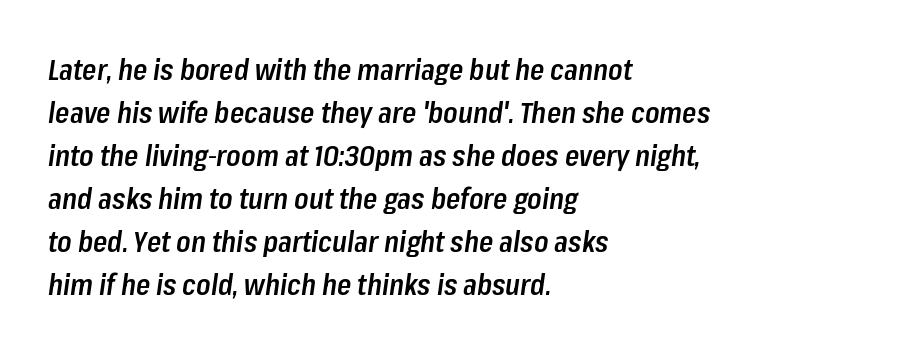
The image shows 29 px semibold, condensed type, italic (leaning right); set left-aligned, normal line spacing (1.48x), normal letter spacing, not underlined; low stroke contrast and a medium x-height.
